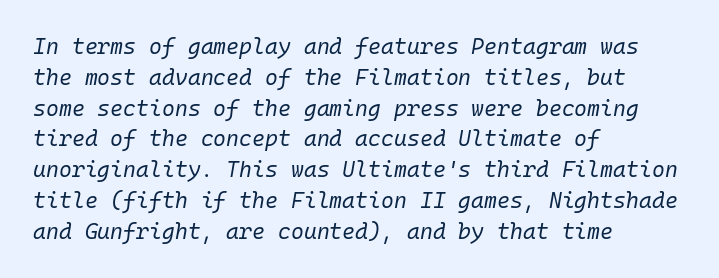
{"italic": "yes", "lean": "right", "slant_degrees": 10, "bold": "no", "underline": "no", "align": "left", "line_spacing": "normal", "line_spacing_ratio": 1.4, "letter_spacing": "normal", "letter_spacing_em": 0.0, "glyph_px": 22}
